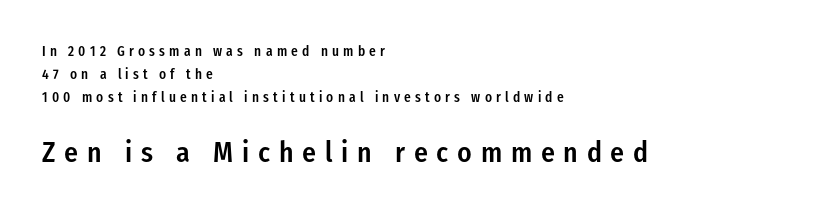
Q: Is the text bold? A: Semi-bold.
Q: Is the text italic (slanted)? A: No, it is upright.
Q: Is the typeface a serif or a sans-serif typeface? A: Sans-serif.
Q: Is the text underlined? A: No.
Q: How is the paragraph aligned? A: Left-aligned.
Q: Is the spacing between letters normal or unusually wide? A: Unusually wide.
Q: Is the spacing between lines tight, normal or loose? A: Normal.
Q: Which block of text is set in a larger size, the first (top) or the second (bottom)? A: The second (bottom) one.
Q: Width (condensed, normal, or wide)? A: Condensed.
Q: Stroke contrast? A: Low.
Q: x-height? A: Medium.
Q: Monospaced? A: No.
